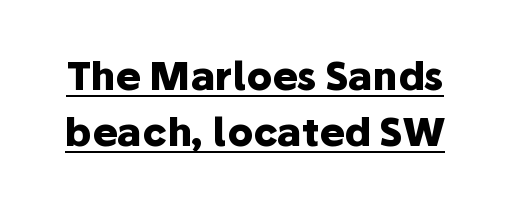
The glyphs in this specimen are sans serif. The passage shown is typed in a proportional face where columns would drift. Is there an underline? Yes — a line sits under the letters. Students, observe: this is what conventionally led text looks like.
